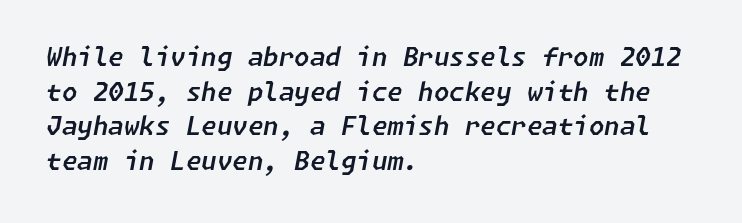
Q: Is the text italic (slanted)? A: Yes, it leans right by about 11 degrees.
Q: Is the text underlined? A: No.
Q: How is the paragraph aligned? A: Left-aligned.
Q: Is the spacing between letters normal or unusually wide? A: Normal.
Q: Is the spacing between lines tight, normal or loose? A: Normal.
